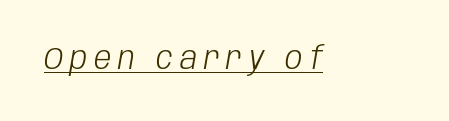
{"italic": "yes", "lean": "right", "slant_degrees": 10, "bold": "no", "weight": "light", "width": "condensed", "stroke_contrast": "low", "x_height": "large", "monospaced": "no", "underline": "yes", "letter_spacing": "wide", "letter_spacing_em": 0.22, "glyph_px": 31}
